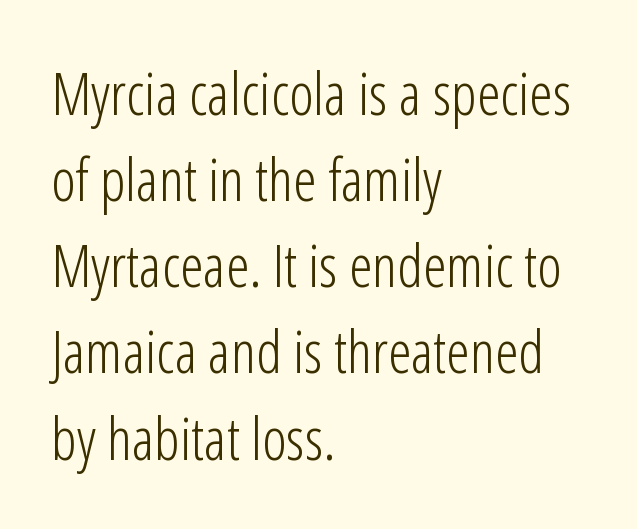
Q: Is the text bold? A: No.
Q: Is the text italic (slanted)? A: No, it is upright.
Q: Is the typeface a serif or a sans-serif typeface? A: Sans-serif.
Q: Is the text underlined? A: No.
Q: How is the paragraph aligned? A: Left-aligned.
Q: Is the spacing between letters normal or unusually wide? A: Normal.
Q: Is the spacing between lines tight, normal or loose? A: Normal.
Q: Width (condensed, normal, or wide)? A: Condensed.
Q: Stroke contrast? A: Low.
Q: x-height? A: Medium.
Q: Monospaced? A: No.
